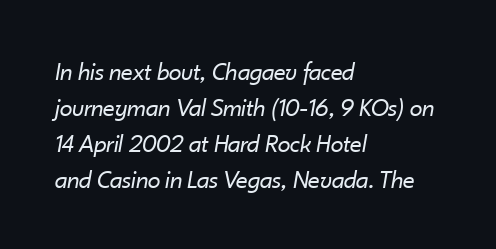
Q: Is the text bold? A: No.
Q: Is the text italic (slanted)? A: Yes, it leans right by about 10 degrees.
Q: Is the text underlined? A: No.
Q: How is the paragraph aligned? A: Left-aligned.
Q: Is the spacing between letters normal or unusually wide? A: Normal.
Q: Is the spacing between lines tight, normal or loose? A: Normal.
